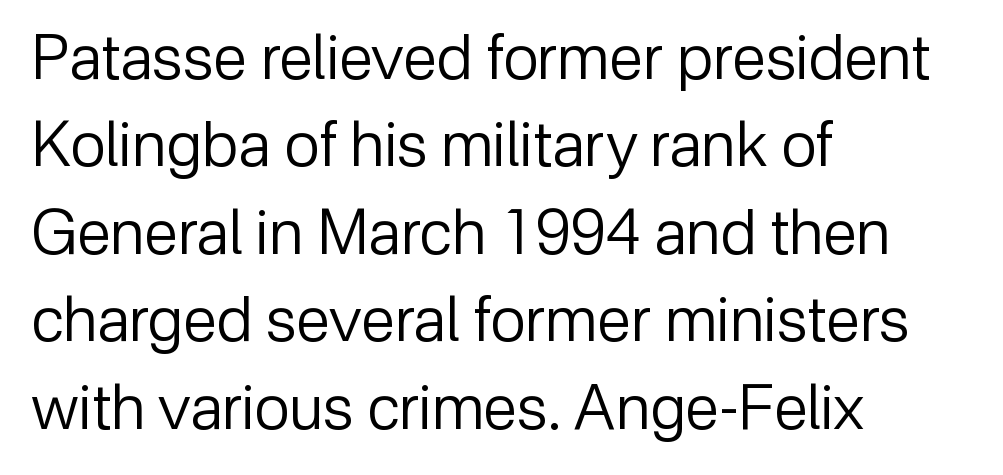
The image shows 62 px regular-weight sans-serif type, upright; set left-aligned, normal line spacing (1.41x), normal letter spacing, not underlined; low stroke contrast and a medium x-height.
